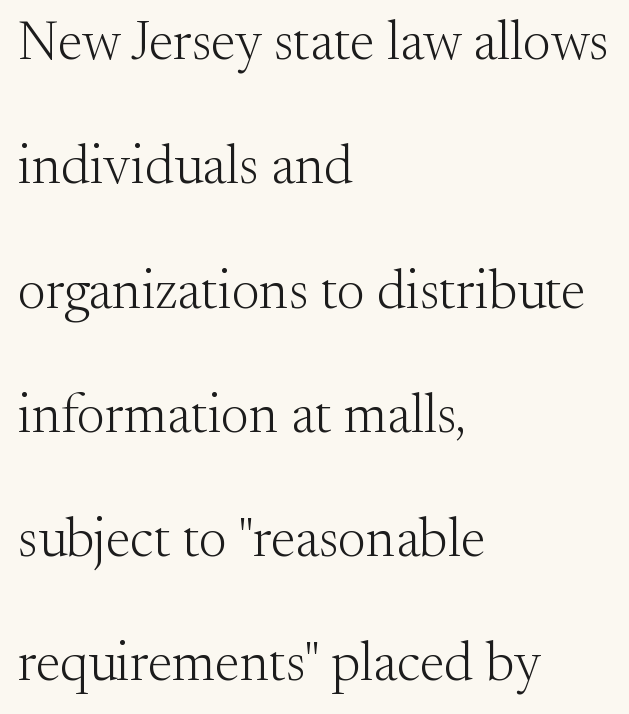
Q: Is the text bold? A: No.
Q: Is the text italic (slanted)? A: No, it is upright.
Q: Is the typeface a serif or a sans-serif typeface? A: Serif.
Q: Is the text underlined? A: No.
Q: How is the paragraph aligned? A: Left-aligned.
Q: Is the spacing between letters normal or unusually wide? A: Normal.
Q: Is the spacing between lines tight, normal or loose? A: Loose.
Q: Width (condensed, normal, or wide)? A: Normal.
Q: Stroke contrast? A: Medium.
Q: x-height? A: Small.
Q: Monospaced? A: No.
